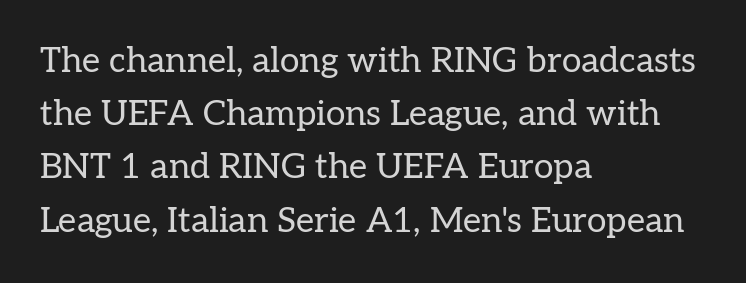
Q: Is the text bold? A: No.
Q: Is the text italic (slanted)? A: No, it is upright.
Q: Is the typeface a serif or a sans-serif typeface? A: Serif.
Q: Is the text underlined? A: No.
Q: How is the paragraph aligned? A: Left-aligned.
Q: Is the spacing between letters normal or unusually wide? A: Normal.
Q: Is the spacing between lines tight, normal or loose? A: Normal.
Q: Width (condensed, normal, or wide)? A: Normal.
Q: Stroke contrast? A: Low.
Q: x-height? A: Medium.
Q: Monospaced? A: No.
